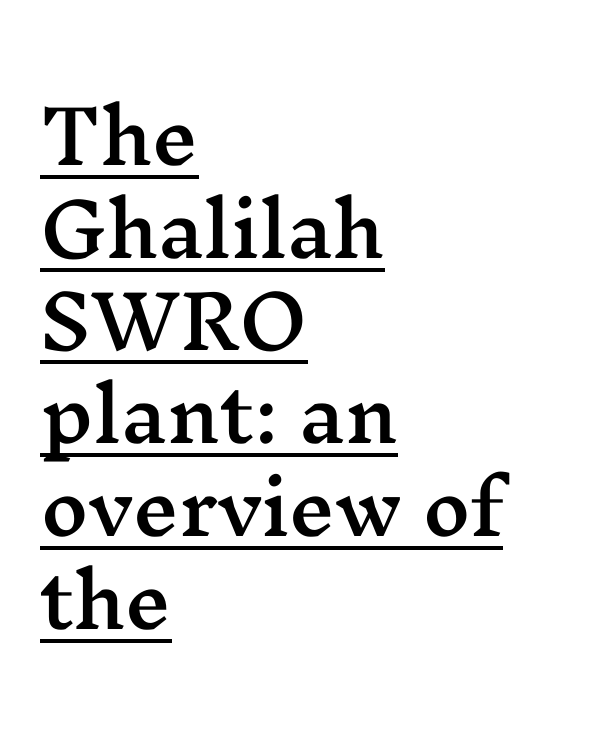
If you drew a ruler down the left edge, every line would touch it. This sample uses an upright cut, with every glyph sitting square on the baseline. The line-height multiplier appears to be the usual default. A serif font was chosen for this passage.
